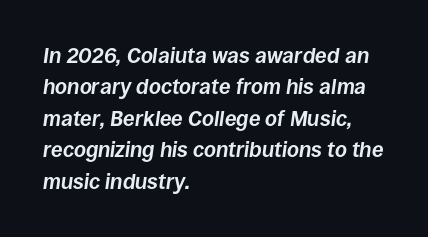
The image shows 21 px bold type, italic (leaning right); set left-aligned, normal line spacing (1.5x), normal letter spacing, not underlined.
